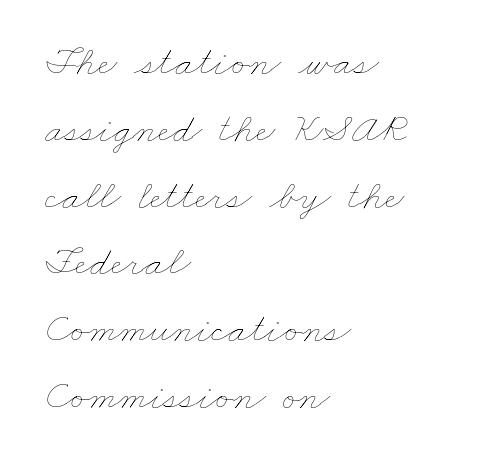
Q: Is the text bold? A: No.
Q: Is the text underlined? A: No.
Q: How is the paragraph aligned? A: Left-aligned.
Q: Is the spacing between letters normal or unusually wide? A: Normal.
Q: Is the spacing between lines tight, normal or loose? A: Normal.
Q: Width (condensed, normal, or wide)? A: Wide.
Q: Stroke contrast? A: Low.
Q: x-height? A: Small.
Q: Monospaced? A: No.
